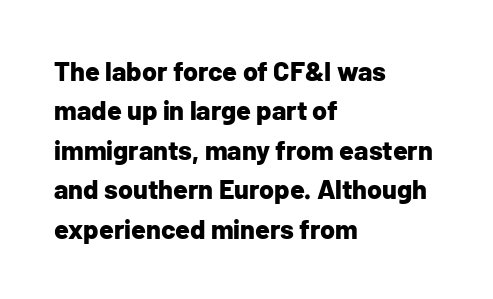
The image shows 27 px bold type, upright; set left-aligned, normal line spacing (1.46x), normal letter spacing, not underlined.
